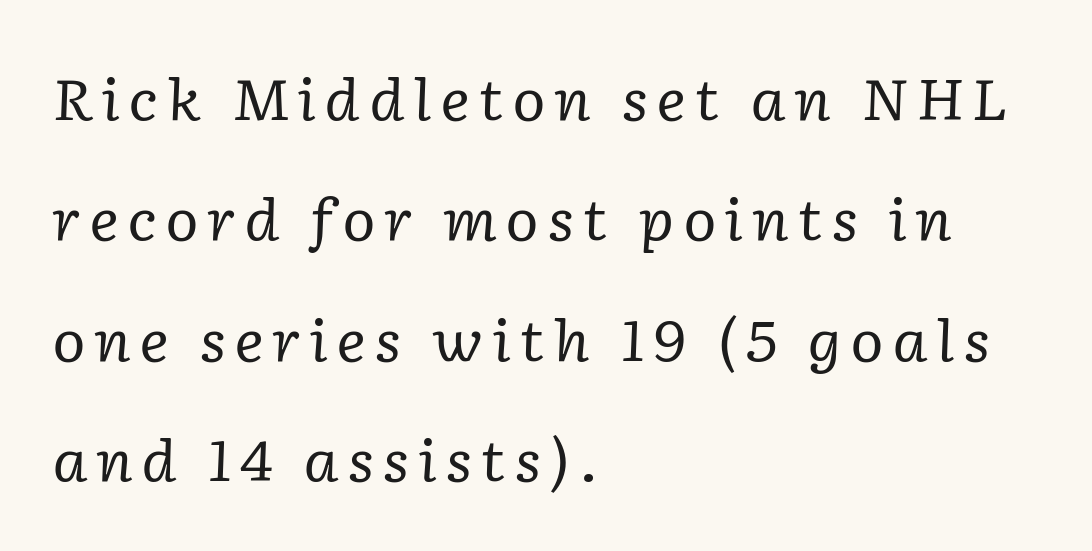
The image shows 57 px regular-weight serif type, italic (leaning right); set left-aligned, loose line spacing (2.11x), not underlined; low stroke contrast and a medium x-height.
